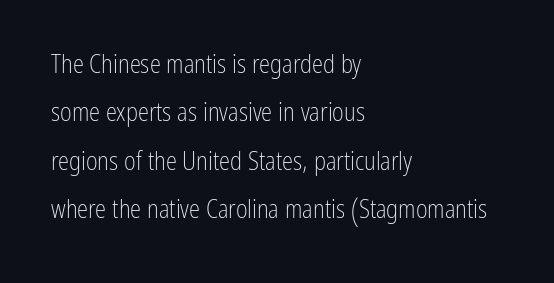
The image shows 25 px text type, upright; set left-aligned, loose line spacing (1.94x), normal letter spacing, not underlined.
